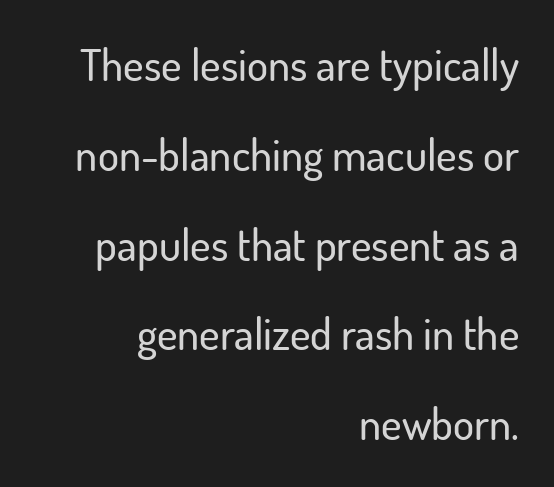
The image shows 44 px sans-serif type, upright; set right-aligned, loose line spacing (2.04x), normal letter spacing, not underlined; low stroke contrast and a small x-height.
